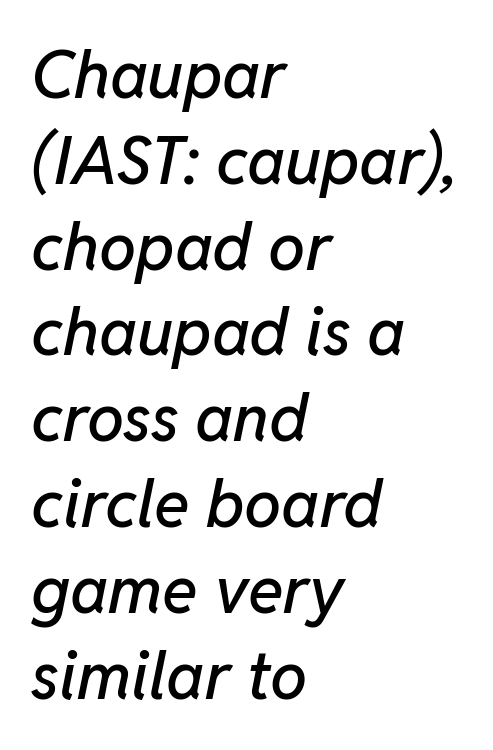
The image shows 66 px text type, italic (leaning right); set left-aligned, normal line spacing (1.3x), normal letter spacing, not underlined; low stroke contrast and a medium x-height.
